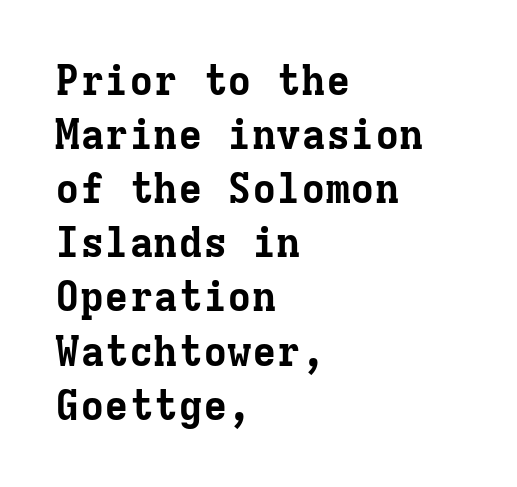
Q: Is the text bold? A: Yes.
Q: Is the text italic (slanted)? A: No, it is upright.
Q: Is the typeface a serif or a sans-serif typeface? A: Serif.
Q: Is the text underlined? A: No.
Q: How is the paragraph aligned? A: Left-aligned.
Q: Is the spacing between letters normal or unusually wide? A: Normal.
Q: Is the spacing between lines tight, normal or loose? A: Normal.
Q: Width (condensed, normal, or wide)? A: Normal.
Q: Stroke contrast? A: Low.
Q: x-height? A: Medium.
Q: Monospaced? A: Yes.
